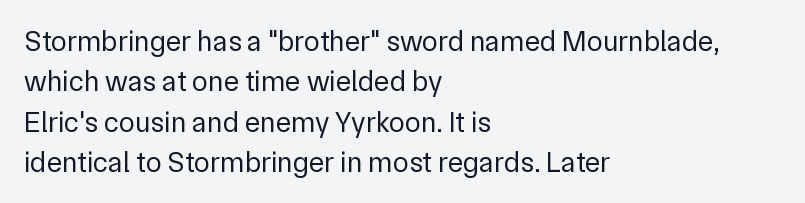
{"serif": "no", "italic": "no", "bold": "no", "weight": "regular", "width": "normal", "stroke_contrast": "low", "x_height": "medium", "monospaced": "no", "underline": "no", "align": "left", "line_spacing": "normal", "line_spacing_ratio": 1.39, "letter_spacing": "normal", "letter_spacing_em": 0.0, "glyph_px": 29}
